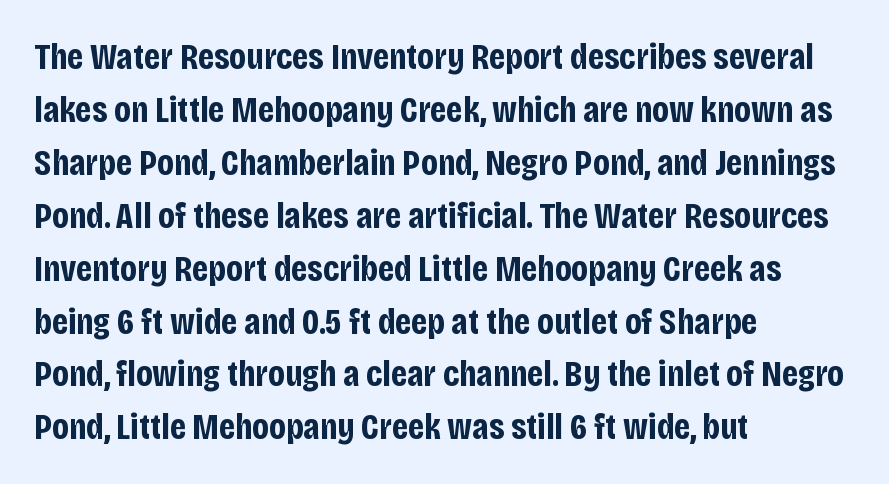
Q: Is the text bold? A: Yes.
Q: Is the text italic (slanted)? A: No, it is upright.
Q: Is the typeface a serif or a sans-serif typeface? A: Sans-serif.
Q: Is the text underlined? A: No.
Q: How is the paragraph aligned? A: Left-aligned.
Q: Is the spacing between letters normal or unusually wide? A: Normal.
Q: Is the spacing between lines tight, normal or loose? A: Normal.
Q: Width (condensed, normal, or wide)? A: Condensed.
Q: Stroke contrast? A: Low.
Q: x-height? A: Large.
Q: Monospaced? A: No.
